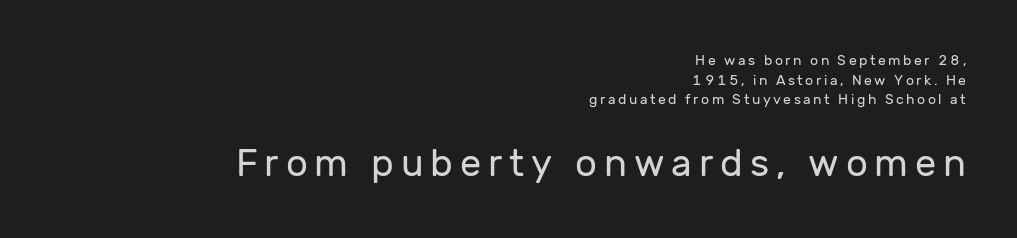
Q: Is the text bold? A: No.
Q: Is the text italic (slanted)? A: No, it is upright.
Q: Is the typeface a serif or a sans-serif typeface? A: Sans-serif.
Q: Is the text underlined? A: No.
Q: How is the paragraph aligned? A: Right-aligned.
Q: Is the spacing between lines tight, normal or loose? A: Normal.
Q: Which block of text is set in a larger size, the first (top) or the second (bottom)? A: The second (bottom) one.
Q: Width (condensed, normal, or wide)? A: Normal.
Q: Stroke contrast? A: Low.
Q: x-height? A: Medium.
Q: Monospaced? A: No.
